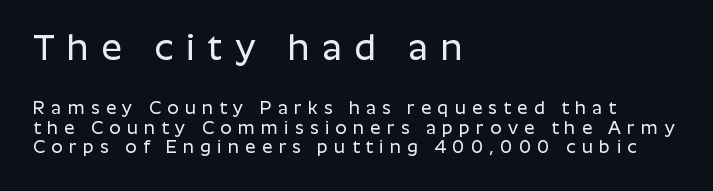
{"serif": "no", "italic": "no", "width": "normal", "stroke_contrast": "low", "x_height": "medium", "monospaced": "no", "underline": "no", "align": "left", "line_spacing": "tight", "line_spacing_ratio": 1.07, "letter_spacing": "wide", "letter_spacing_em": 0.35, "larger_block": "first", "size_ratio": 2.0, "glyph_px": 36}
